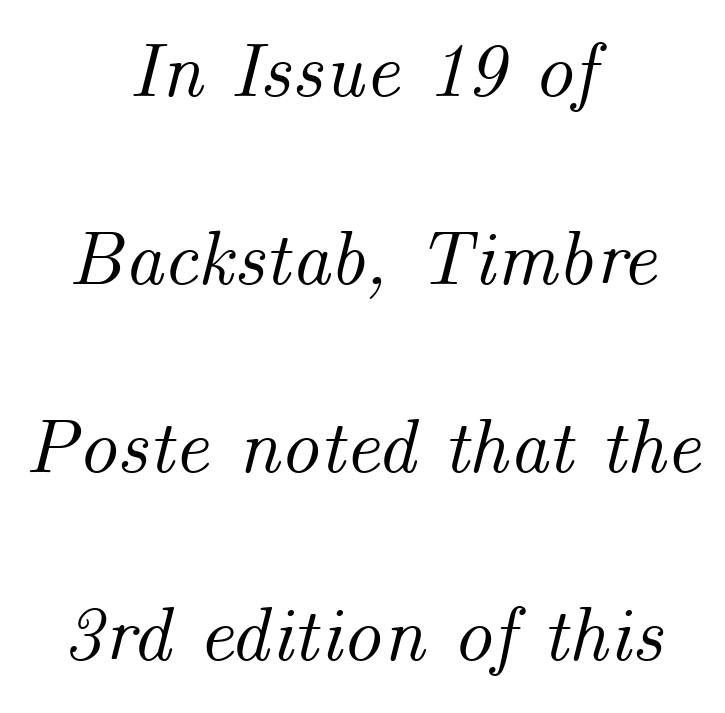
The image shows 77 px text type, italic (leaning right); set centered, loose line spacing (2.44x), normal letter spacing, not underlined; medium stroke contrast and a small x-height.
